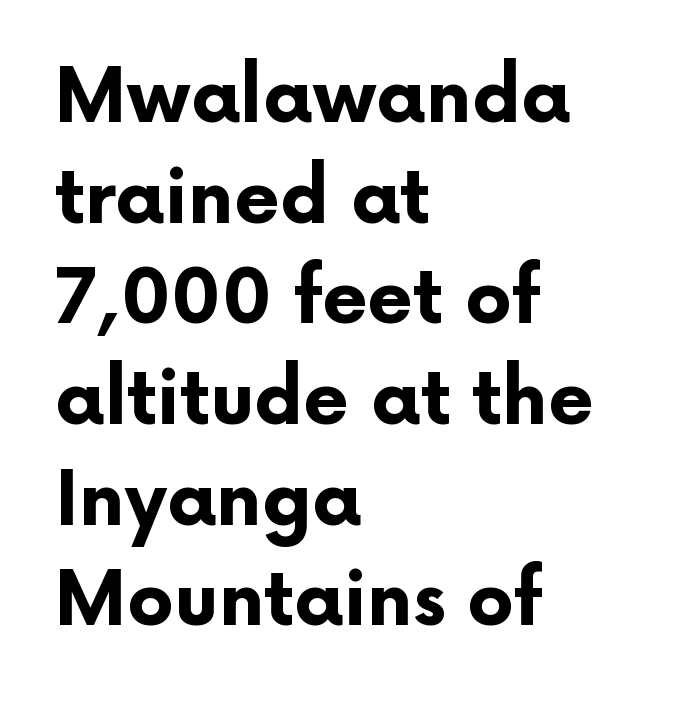
{"serif": "no", "italic": "no", "bold": "yes", "weight": "bold", "width": "normal", "stroke_contrast": "low", "x_height": "medium", "monospaced": "no", "underline": "no", "align": "left", "line_spacing": "normal", "line_spacing_ratio": 1.36, "letter_spacing": "normal", "letter_spacing_em": 0.0, "glyph_px": 74}
